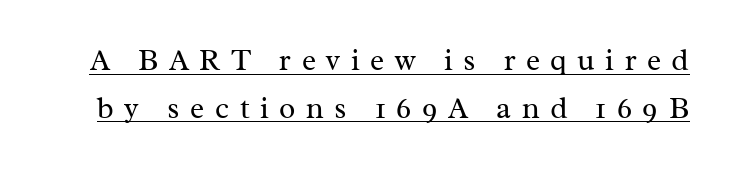
Beneath each row of characters lies a ruled line. Spacing verdict: proportional, widths tailored to each character. Here the glyphs are tracked loosely, breaking word shapes into spaced letters. In terms of letterform style, serifs are clearly present. The typeface has the unassuming heft of standard copy or less.
